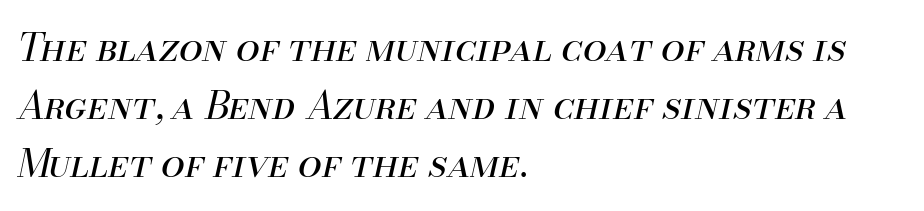
{"italic": "yes", "lean": "right", "slant_degrees": 13, "bold": "no", "weight": "regular", "width": "normal", "stroke_contrast": "medium", "x_height": "small", "monospaced": "no", "underline": "no", "align": "left", "line_spacing": "normal", "line_spacing_ratio": 1.52, "letter_spacing": "normal", "letter_spacing_em": 0.0, "glyph_px": 38}
